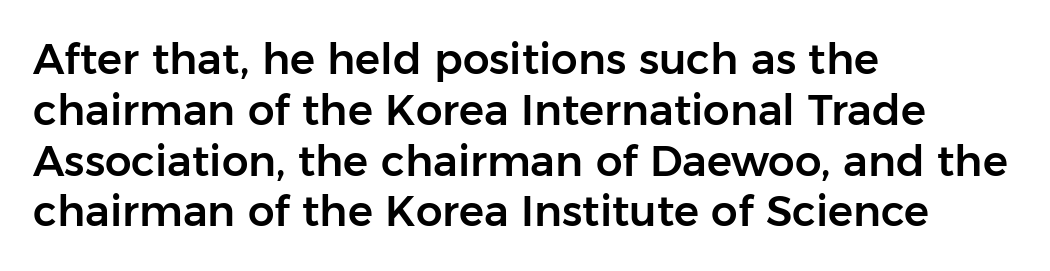
{"serif": "no", "italic": "no", "width": "normal", "stroke_contrast": "low", "x_height": "medium", "monospaced": "no", "underline": "no", "align": "left", "line_spacing_ratio": 1.21, "letter_spacing": "normal", "letter_spacing_em": 0.0, "glyph_px": 42}
